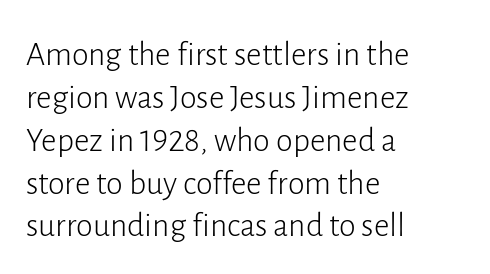
The image shows 34 px light sans-serif type, upright; set left-aligned, normal line spacing (1.26x), normal letter spacing, not underlined; low stroke contrast and a medium x-height.
